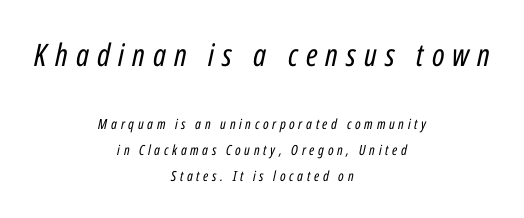
The image shows 31 px regular-weight, condensed type, italic (leaning right); set centered, line spacing 1.85x, unusually wide letter spacing (+0.26 em), not underlined; the first (top) block is 2.21x larger; low stroke contrast and a medium x-height.
